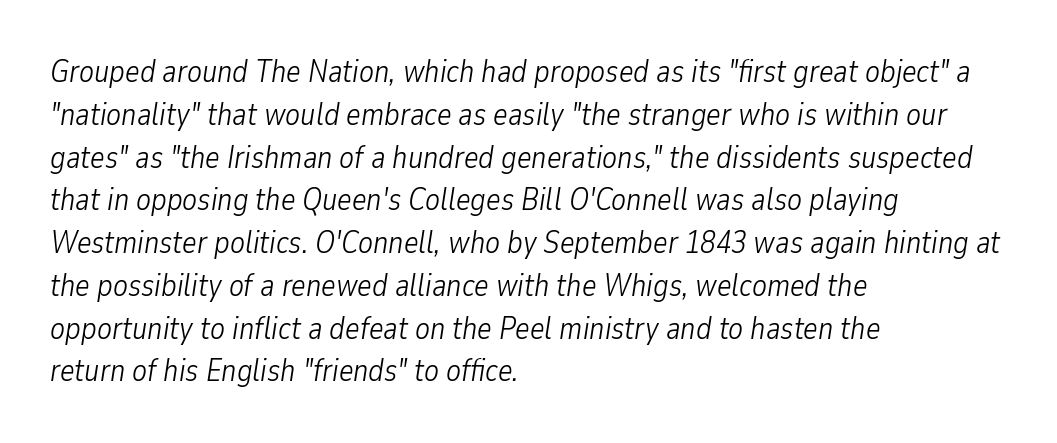
The image shows 31 px light, condensed type, italic (leaning right); set left-aligned, normal line spacing (1.38x), normal letter spacing, not underlined; low stroke contrast and a medium x-height.
